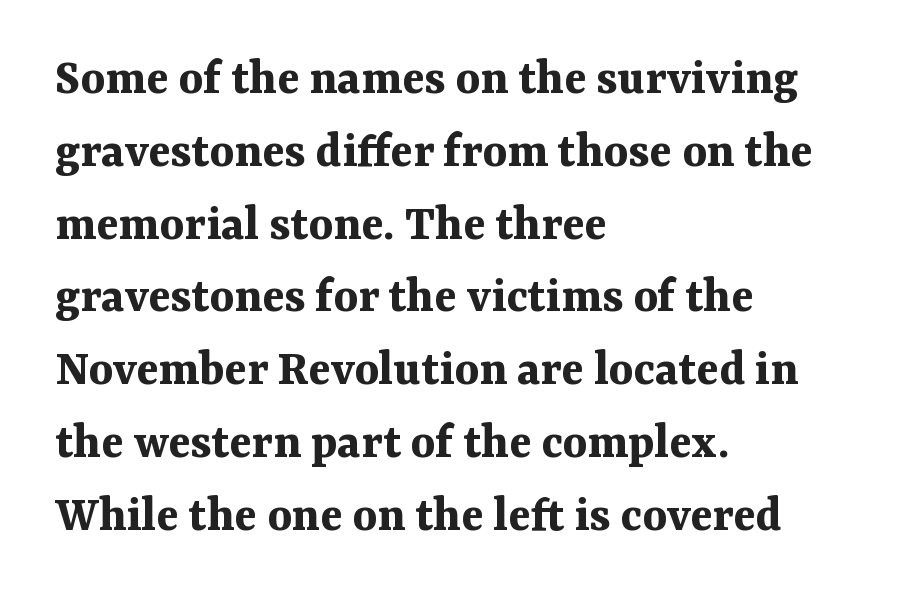
{"serif": "yes", "italic": "no", "bold": "yes", "weight": "bold", "width": "normal", "stroke_contrast": "medium", "x_height": "medium", "monospaced": "no", "underline": "no", "align": "left", "line_spacing": "normal", "line_spacing_ratio": 1.4, "letter_spacing": "normal", "letter_spacing_em": 0.0, "glyph_px": 52}
